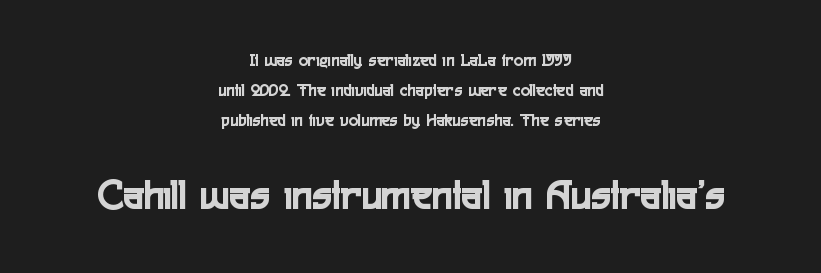
The lines sit at an ordinary, default distance from one another. Each letter keeps its own natural width here, so spacing adapts to shape. Observe the absence of serifs on each vertical stroke in this sample. Honestly, there is no underline to notice here at all.
